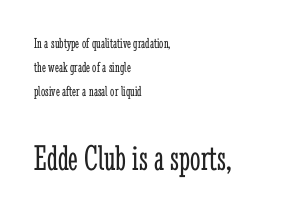
{"serif": "yes", "italic": "no", "bold": "no", "weight": "light", "width": "condensed", "stroke_contrast": "low", "x_height": "medium", "monospaced": "no", "underline": "no", "align": "left", "line_spacing": "normal", "line_spacing_ratio": 1.61, "letter_spacing": "normal", "letter_spacing_em": 0.0, "larger_block": "second", "size_ratio": 2.47, "glyph_px": 37}
